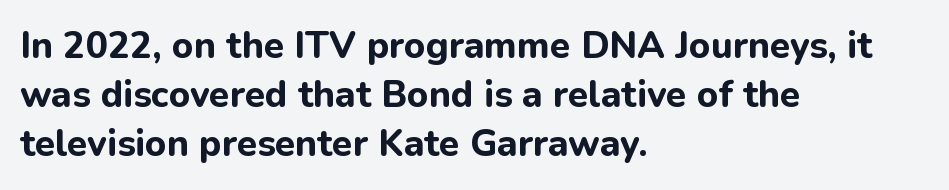
The image shows 37 px bold sans-serif type, upright; set left-aligned, normal line spacing (1.32x), normal letter spacing, not underlined; low stroke contrast and a medium x-height.
